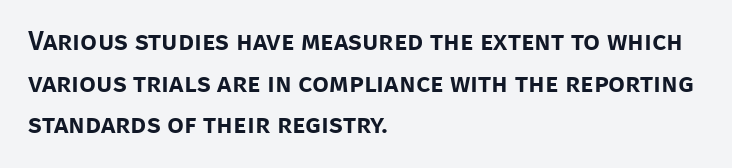
A typesetter would call this zero additional tracking. Line beginnings align vertically; line endings do not. The leading is moderate, giving the passage an even texture. No italicization has been applied; the sample stays upright. This rendering features lettering with no underline.
